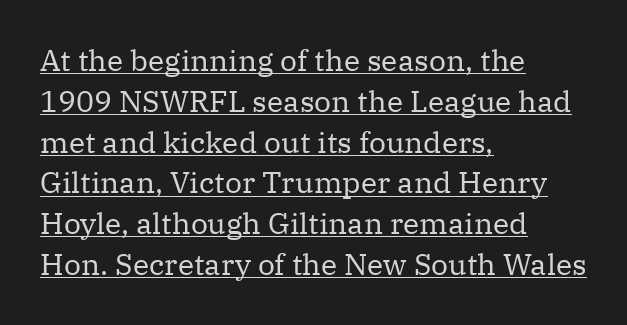
Q: Is the text bold? A: No.
Q: Is the text italic (slanted)? A: No, it is upright.
Q: Is the typeface a serif or a sans-serif typeface? A: Serif.
Q: Is the text underlined? A: Yes.
Q: How is the paragraph aligned? A: Left-aligned.
Q: Is the spacing between letters normal or unusually wide? A: Normal.
Q: Is the spacing between lines tight, normal or loose? A: Normal.
Q: Width (condensed, normal, or wide)? A: Normal.
Q: Stroke contrast? A: Medium.
Q: x-height? A: Medium.
Q: Monospaced? A: No.
